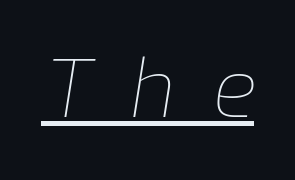
The passage shown has open, widely tracked lettering throughout. Heft: none added — not bold. You could not count columns in this text — the font is proportionally spaced. Beneath each row of characters lies a ruled line. This sample uses an oblique cut, with every glyph tilted off the vertical.
